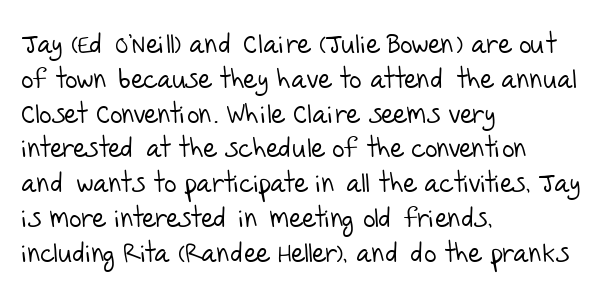
{"bold": "no", "underline": "no", "align": "left", "line_spacing": "normal", "line_spacing_ratio": 1.29, "letter_spacing": "normal", "letter_spacing_em": 0.0, "glyph_px": 27}
